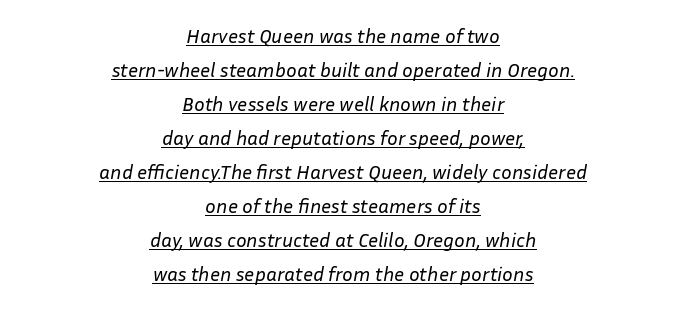
Leading matches the norm, producing a regular column. Words appear dense and cohesive because spacing is normal. This is oblique type, the kind used for emphasis or titles. Underlining? Definitely there.
